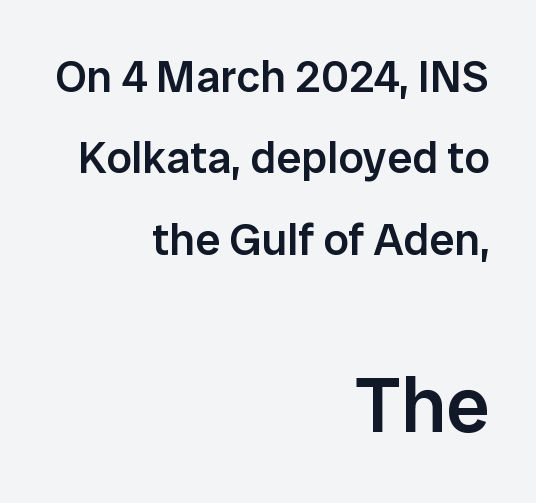
{"serif": "no", "italic": "no", "bold": "semi", "weight": "semibold", "width": "normal", "stroke_contrast": "low", "x_height": "medium", "monospaced": "no", "underline": "no", "align": "right", "line_spacing_ratio": 1.81, "letter_spacing": "normal", "letter_spacing_em": 0.0, "larger_block": "second", "size_ratio": 1.73, "glyph_px": 78}
